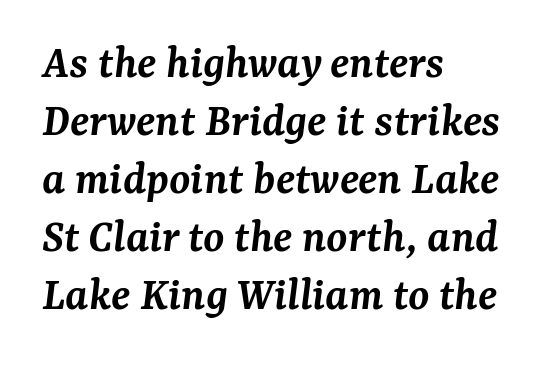
Visually the block forms a straight wall on the left and a jagged coastline on the right. The designer went with a serif here, giving each stem small feet. A semibold gives these letters moderate extra thickness, short of bold. How are the letters spaced? Ordinarily, with no added tracking. These lines are rendered in a variable-pitch font.
